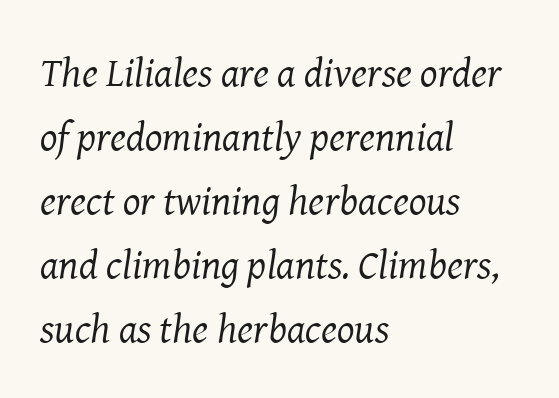
Q: Is the text bold? A: No.
Q: Is the text italic (slanted)? A: Yes, it leans right by about 8 degrees.
Q: Is the typeface a serif or a sans-serif typeface? A: Serif.
Q: Is the text underlined? A: No.
Q: How is the paragraph aligned? A: Left-aligned.
Q: Is the spacing between letters normal or unusually wide? A: Normal.
Q: Is the spacing between lines tight, normal or loose? A: Normal.
Q: Width (condensed, normal, or wide)? A: Normal.
Q: Stroke contrast? A: Medium.
Q: x-height? A: Medium.
Q: Monospaced? A: No.
